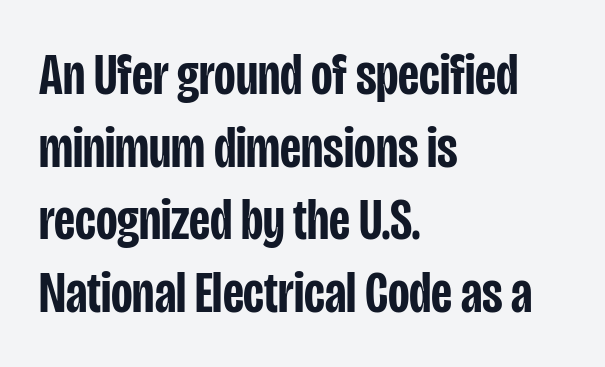
{"serif": "no", "italic": "no", "bold": "semi", "weight": "semibold", "width": "condensed", "stroke_contrast": "low", "x_height": "large", "monospaced": "no", "underline": "no", "align": "left", "line_spacing_ratio": 1.23, "letter_spacing": "normal", "letter_spacing_em": 0.0, "glyph_px": 59}
